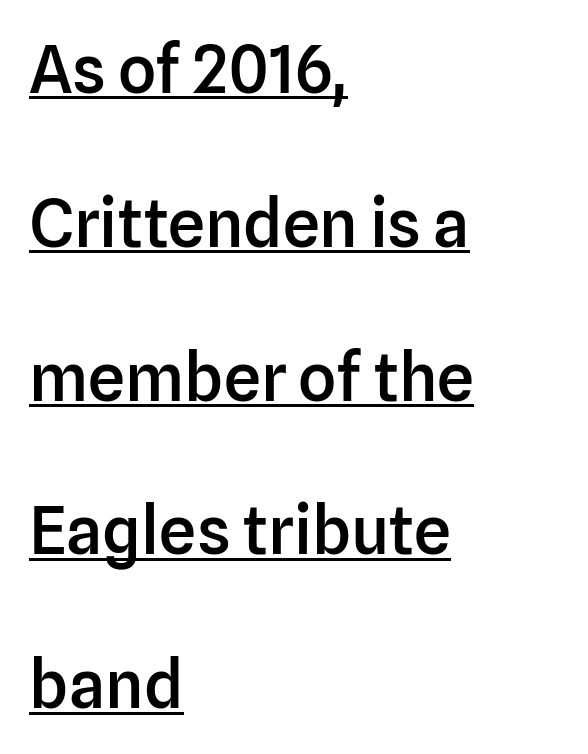
Looks like someone drew a line under every word here. Set as a demibold, roughly 600 on the weight scale. Is the letter spacing exaggerated? No — it looks like the ordinary default. The lines in this sample share a left origin and differ only in where they stop. Baseline-to-baseline distance is far greater than the letter height. Serifs: no, the terminals of the letterforms are clean.
